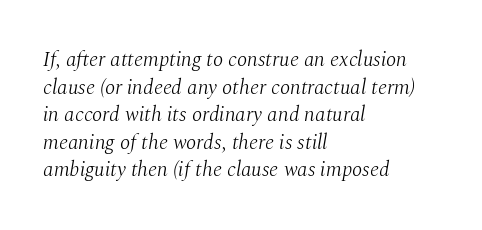
The image shows 21 px text type, italic (leaning right); set left-aligned, normal line spacing (1.31x), normal letter spacing, not underlined.
